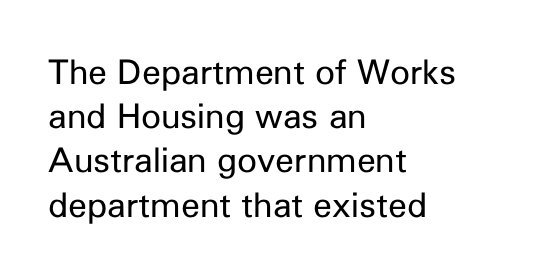
Q: Is the text bold? A: No.
Q: Is the text italic (slanted)? A: No, it is upright.
Q: Is the typeface a serif or a sans-serif typeface? A: Sans-serif.
Q: Is the text underlined? A: No.
Q: How is the paragraph aligned? A: Left-aligned.
Q: Is the spacing between letters normal or unusually wide? A: Normal.
Q: Is the spacing between lines tight, normal or loose? A: Normal.
Q: Width (condensed, normal, or wide)? A: Normal.
Q: Stroke contrast? A: Low.
Q: x-height? A: Medium.
Q: Monospaced? A: No.
